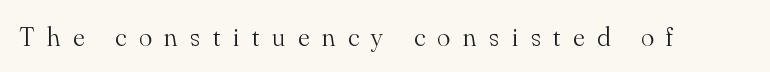
Q: Is the text bold? A: No.
Q: Is the text italic (slanted)? A: No, it is upright.
Q: Is the text underlined? A: No.
Q: Is the spacing between letters normal or unusually wide? A: Unusually wide.
